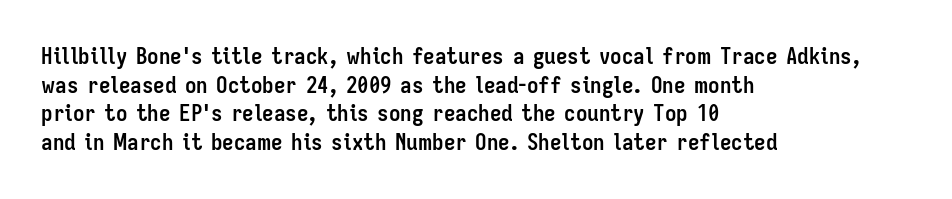
The image shows 23 px bold type, upright; set left-aligned, normal line spacing (1.25x), normal letter spacing, not underlined.
